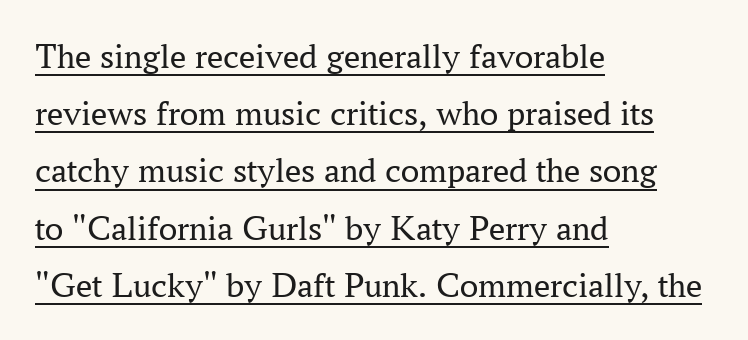
A typesetter would call this leading conventional body-copy spacing. The passage shown is typed in a proportional face where columns would drift. On a weight scale, this lands at 450 or below. The passage shown has conventional tracking throughout. The rag falls on the right side of this text block.
